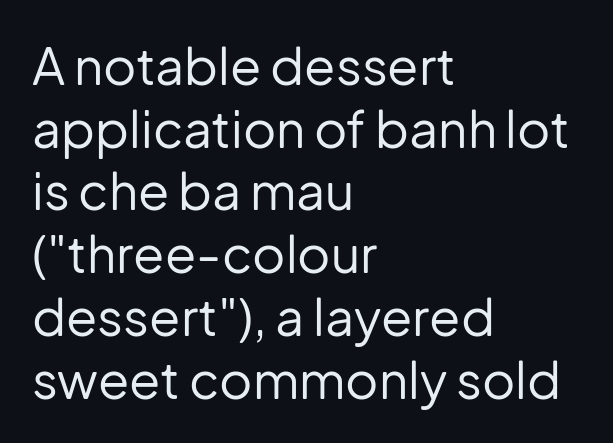
The image shows 51 px regular-weight sans-serif type, upright; set left-aligned, line spacing 1.23x, normal letter spacing, not underlined; low stroke contrast and a medium x-height.
